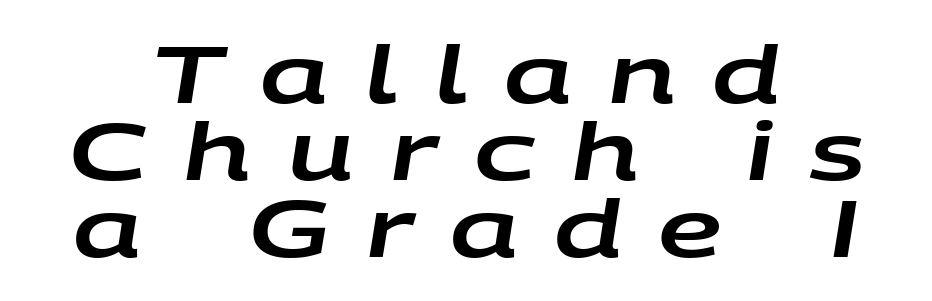
The image shows 80 px wide type, italic (leaning right); set centered, tight line spacing (0.96x), unusually wide letter spacing (+0.45 em), not underlined; low stroke contrast and a large x-height.
